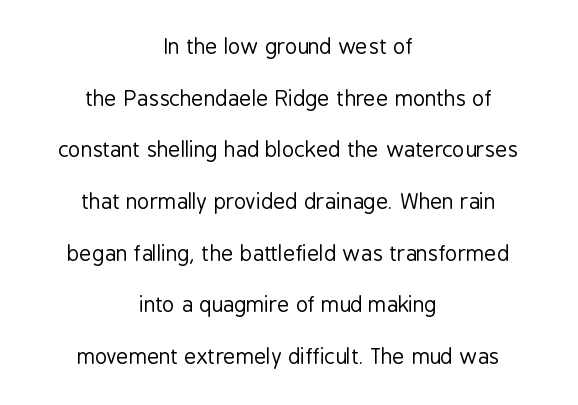
{"italic": "no", "bold": "no", "underline": "no", "align": "center", "line_spacing": "loose", "line_spacing_ratio": 2.46, "letter_spacing": "normal", "letter_spacing_em": 0.0, "glyph_px": 21}
